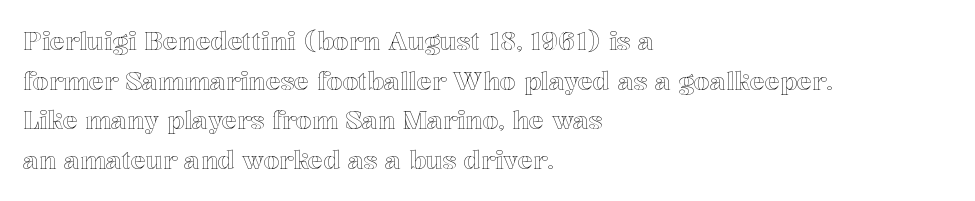
Q: Is the text italic (slanted)? A: No, it is upright.
Q: Is the text underlined? A: No.
Q: How is the paragraph aligned? A: Left-aligned.
Q: Is the spacing between letters normal or unusually wide? A: Normal.
Q: Is the spacing between lines tight, normal or loose? A: Normal.
